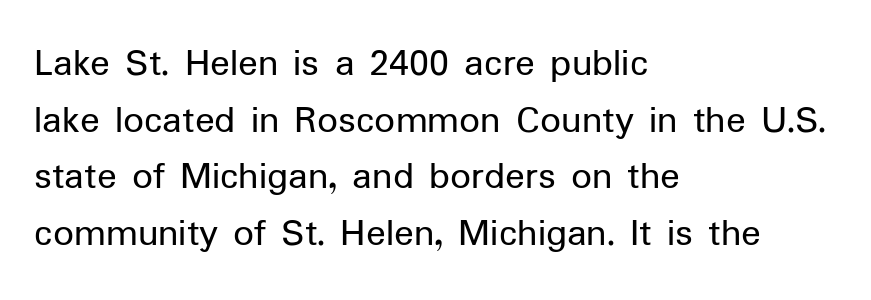
Is there any slant? The stems are plumb. The passage shown is typeset with a sans-serif family. Note the varied advance widths — an 'i' is clearly narrower than an 'm'. Each word holds together tightly as a unit, with standard inter-letter gaps. Each stroke keeps to a modest, everyday thickness or less. Honestly, the row spacing looks completely unremarkable.
